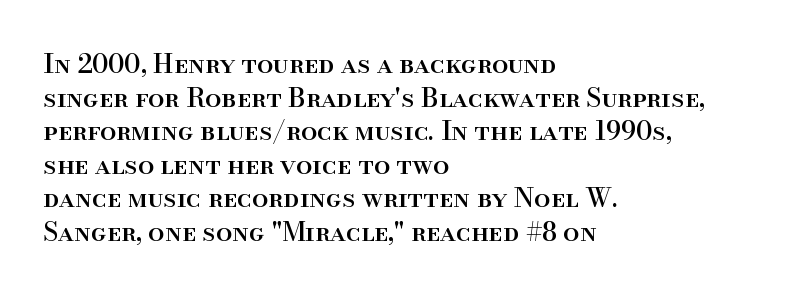
The zone under the glyphs is completely vacant. Line starts are locked; line ends wander. Look at the tracking — it's just the regular setting, nothing added. Horizontal bands of white between lines are of average thickness.
